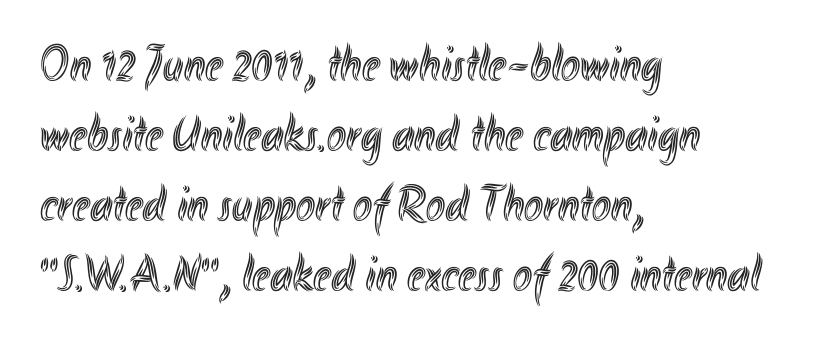
The image shows 51 px condensed type; set left-aligned, normal line spacing (1.37x), normal letter spacing, not underlined; a small x-height.
